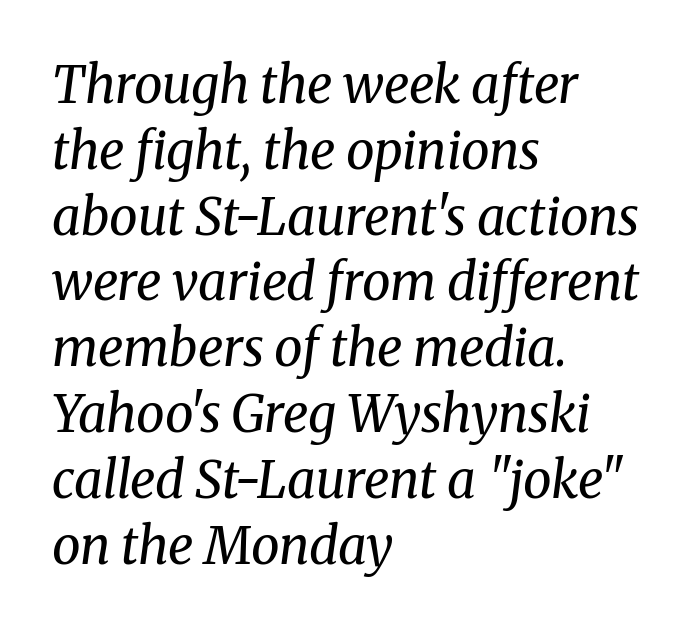
Q: Is the text bold? A: No.
Q: Is the text italic (slanted)? A: Yes, it leans right by about 8 degrees.
Q: Is the typeface a serif or a sans-serif typeface? A: Serif.
Q: Is the text underlined? A: No.
Q: How is the paragraph aligned? A: Left-aligned.
Q: Is the spacing between letters normal or unusually wide? A: Normal.
Q: Is the spacing between lines tight, normal or loose? A: Normal.
Q: Width (condensed, normal, or wide)? A: Normal.
Q: Stroke contrast? A: Medium.
Q: x-height? A: Medium.
Q: Monospaced? A: No.
